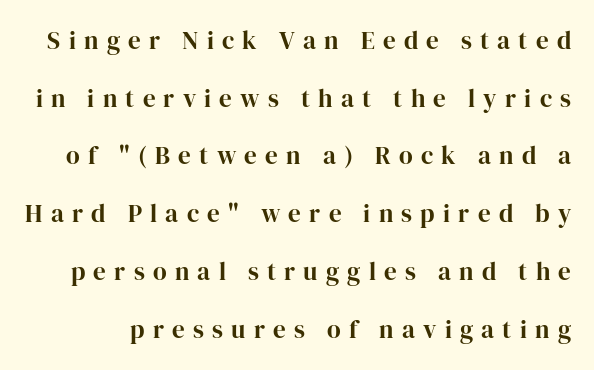
The image shows 25 px text type, upright; set loose line spacing (2.31x), unusually wide letter spacing (+0.33 em), not underlined.
